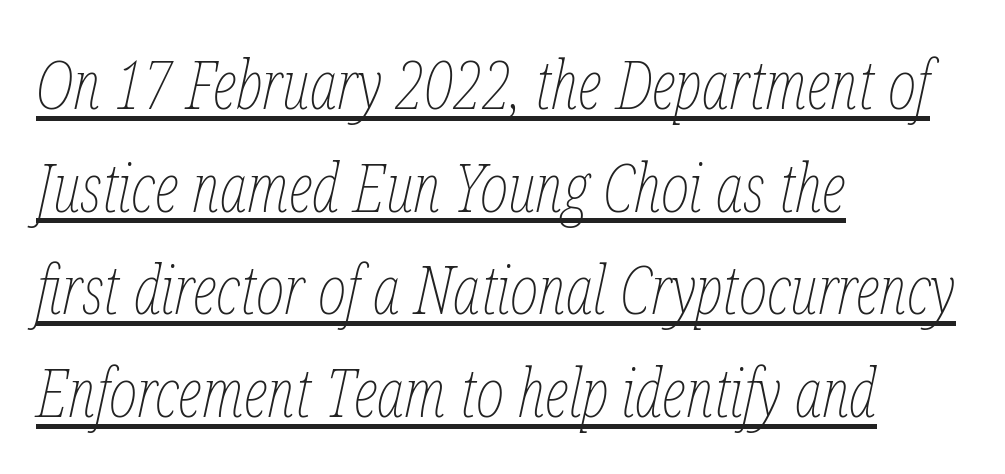
Q: Is the text bold? A: No.
Q: Is the text italic (slanted)? A: Yes, it leans right by about 12 degrees.
Q: Is the text underlined? A: Yes.
Q: How is the paragraph aligned? A: Left-aligned.
Q: Is the spacing between letters normal or unusually wide? A: Normal.
Q: Is the spacing between lines tight, normal or loose? A: Normal.
Q: Width (condensed, normal, or wide)? A: Condensed.
Q: Stroke contrast? A: Low.
Q: x-height? A: Medium.
Q: Monospaced? A: No.
